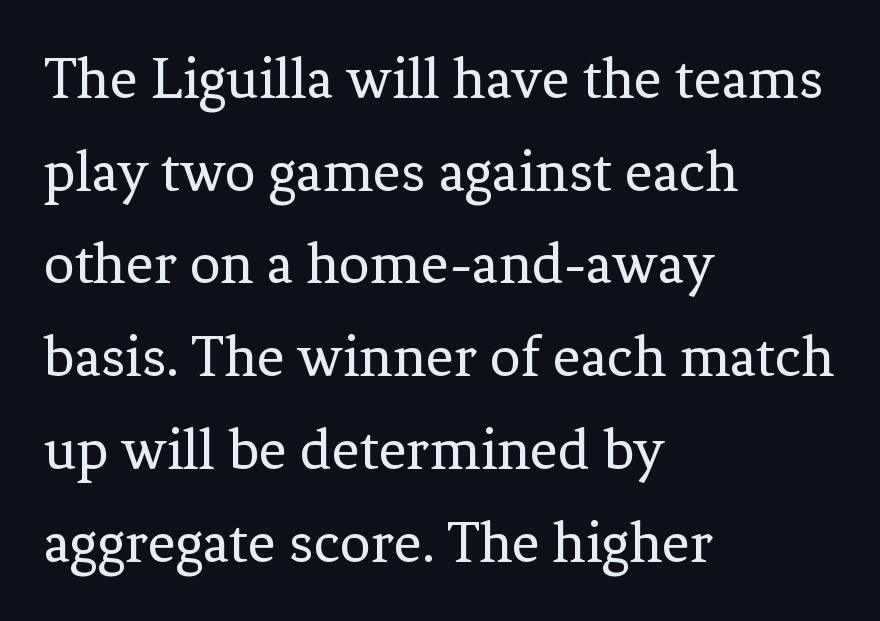
Q: Is the text bold? A: No.
Q: Is the text italic (slanted)? A: No, it is upright.
Q: Is the typeface a serif or a sans-serif typeface? A: Serif.
Q: Is the text underlined? A: No.
Q: How is the paragraph aligned? A: Left-aligned.
Q: Is the spacing between letters normal or unusually wide? A: Normal.
Q: Is the spacing between lines tight, normal or loose? A: Normal.
Q: Width (condensed, normal, or wide)? A: Normal.
Q: Stroke contrast? A: Low.
Q: x-height? A: Medium.
Q: Monospaced? A: No.
